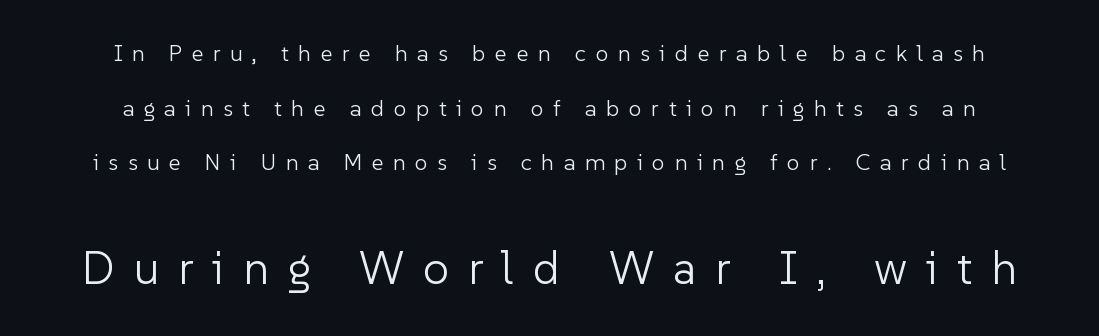
Top chunk: small. Bottom chunk: large. Check under the words: just untouched page. This is the regular roman posture of the typeface. Glyph-to-glyph distance is far greater than everyday printed text. Each letter's strokes conclude bluntly, with no projecting serifs.
